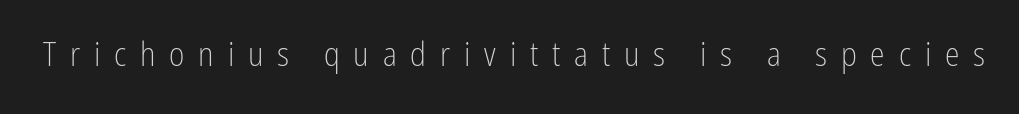
{"serif": "no", "italic": "no", "bold": "no", "weight": "light", "width": "condensed", "stroke_contrast": "low", "x_height": "medium", "monospaced": "no", "underline": "no", "letter_spacing": "wide", "letter_spacing_em": 0.42, "glyph_px": 33}
